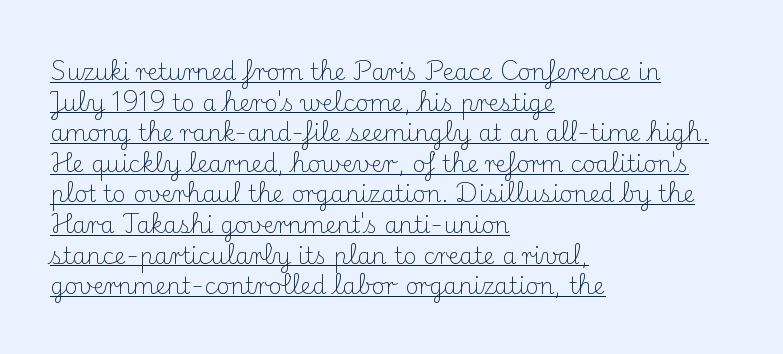
Q: Is the text bold? A: No.
Q: Is the text italic (slanted)? A: No, it is upright.
Q: Is the text underlined? A: Yes.
Q: How is the paragraph aligned? A: Left-aligned.
Q: Is the spacing between letters normal or unusually wide? A: Normal.
Q: Is the spacing between lines tight, normal or loose? A: Normal.
